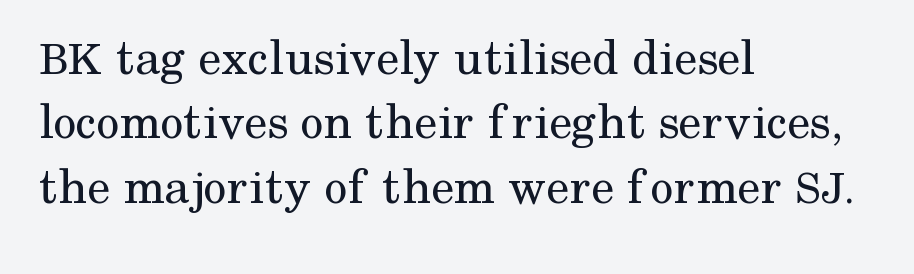
The image shows 52 px regular-weight serif type, upright; set left-aligned, line spacing 1.24x, normal letter spacing, not underlined; medium stroke contrast and a medium x-height.
